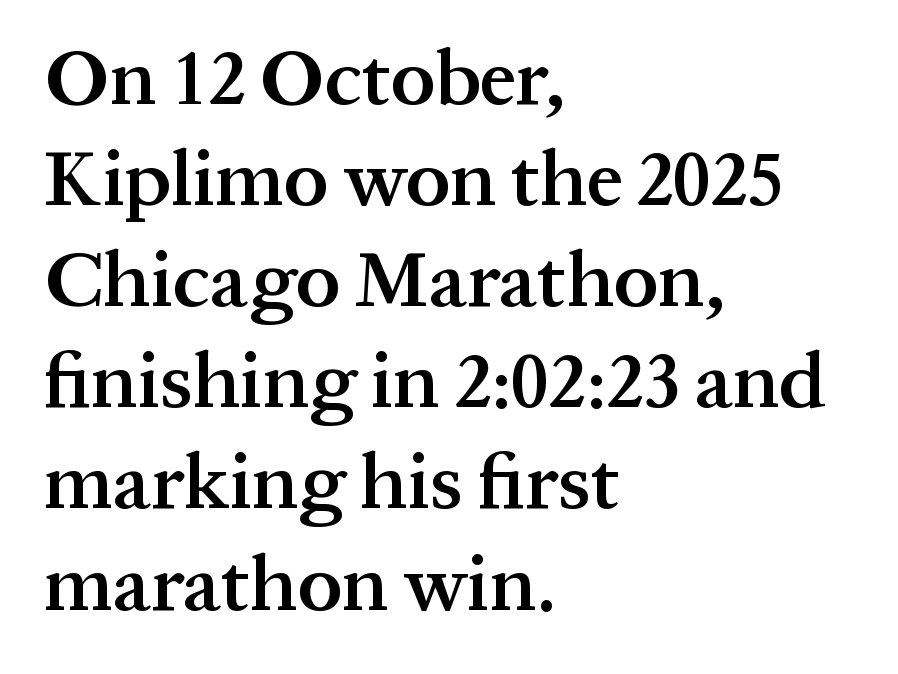
{"serif": "yes", "italic": "no", "bold": "semi", "weight": "semibold", "width": "normal", "stroke_contrast": "medium", "x_height": "medium", "monospaced": "no", "underline": "no", "align": "left", "line_spacing": "normal", "line_spacing_ratio": 1.28, "letter_spacing": "normal", "letter_spacing_em": 0.0, "glyph_px": 79}
